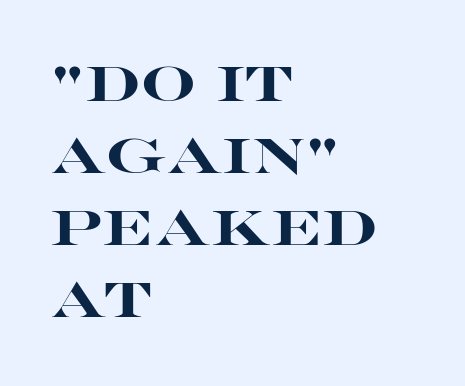
Q: Is the text bold? A: Yes.
Q: Is the text italic (slanted)? A: No, it is upright.
Q: Is the typeface a serif or a sans-serif typeface? A: Serif.
Q: Is the text underlined? A: No.
Q: How is the paragraph aligned? A: Left-aligned.
Q: Is the spacing between letters normal or unusually wide? A: Normal.
Q: Is the spacing between lines tight, normal or loose? A: Normal.
Q: Width (condensed, normal, or wide)? A: Wide.
Q: Stroke contrast? A: High.
Q: x-height? A: Large.
Q: Monospaced? A: No.
